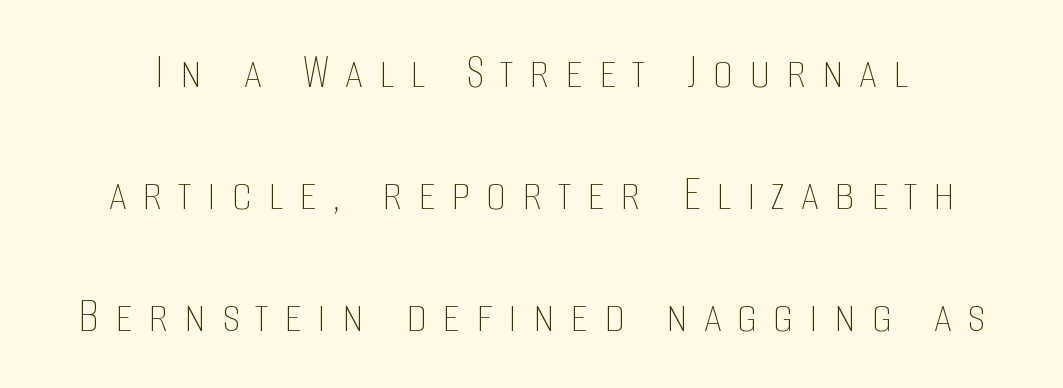
{"italic": "no", "bold": "no", "weight": "thin", "width": "condensed", "stroke_contrast": "low", "x_height": "large", "monospaced": "no", "underline": "no", "line_spacing": "loose", "line_spacing_ratio": 2.39, "letter_spacing": "wide", "letter_spacing_em": 0.31, "glyph_px": 51}
